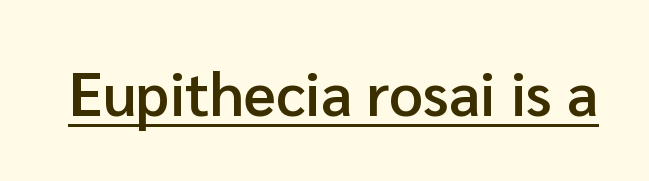
Q: Is the text bold? A: Semi-bold.
Q: Is the text italic (slanted)? A: No, it is upright.
Q: Is the typeface a serif or a sans-serif typeface? A: Sans-serif.
Q: Is the text underlined? A: Yes.
Q: Is the spacing between letters normal or unusually wide? A: Normal.
Q: Width (condensed, normal, or wide)? A: Normal.
Q: Stroke contrast? A: Low.
Q: x-height? A: Medium.
Q: Monospaced? A: No.
